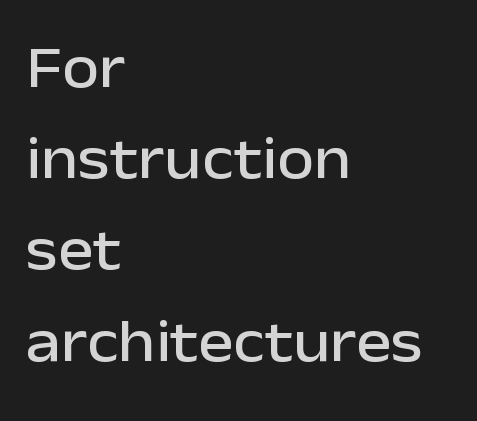
{"serif": "no", "italic": "no", "width": "normal", "stroke_contrast": "low", "x_height": "medium", "monospaced": "no", "underline": "no", "align": "left", "line_spacing": "normal", "line_spacing_ratio": 1.52, "letter_spacing": "normal", "letter_spacing_em": 0.0, "glyph_px": 60}
